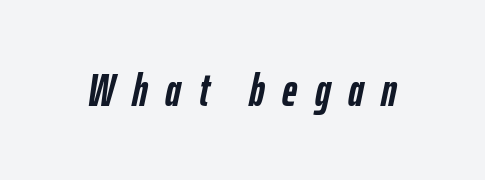
{"italic": "yes", "lean": "right", "slant_degrees": 12, "bold": "yes", "weight": "semibold", "width": "condensed", "stroke_contrast": "low", "x_height": "medium", "monospaced": "no", "underline": "no", "letter_spacing": "wide", "letter_spacing_em": 0.38, "glyph_px": 46}
